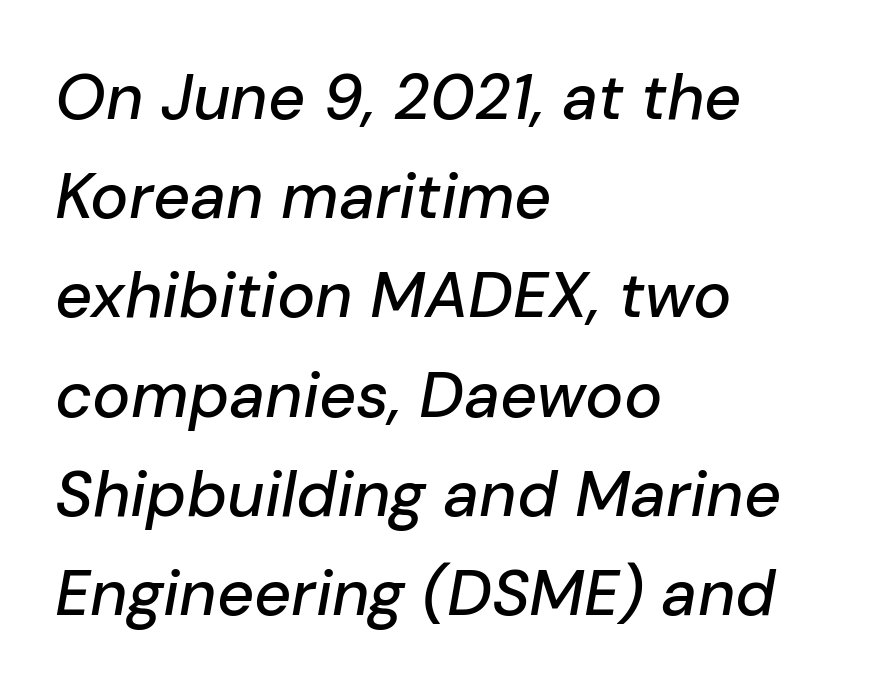
Q: Is the text italic (slanted)? A: Yes, it leans right by about 10 degrees.
Q: Is the text underlined? A: No.
Q: How is the paragraph aligned? A: Left-aligned.
Q: Is the spacing between letters normal or unusually wide? A: Normal.
Q: Is the spacing between lines tight, normal or loose? A: Normal.
Q: Width (condensed, normal, or wide)? A: Normal.
Q: Stroke contrast? A: Low.
Q: x-height? A: Medium.
Q: Monospaced? A: No.
